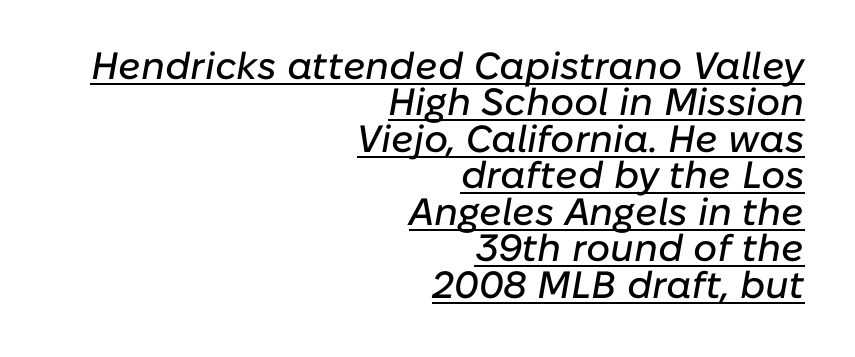
The image shows 38 px text type, italic (leaning right); set right-aligned, tight line spacing (0.96x), normal letter spacing, underlined; low stroke contrast and a medium x-height.
